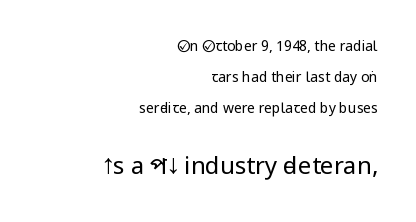
The image shows 24 px text type, upright; set right-aligned, loose line spacing (2.23x), normal letter spacing, not underlined; the second (bottom) block is 1.71x larger.
